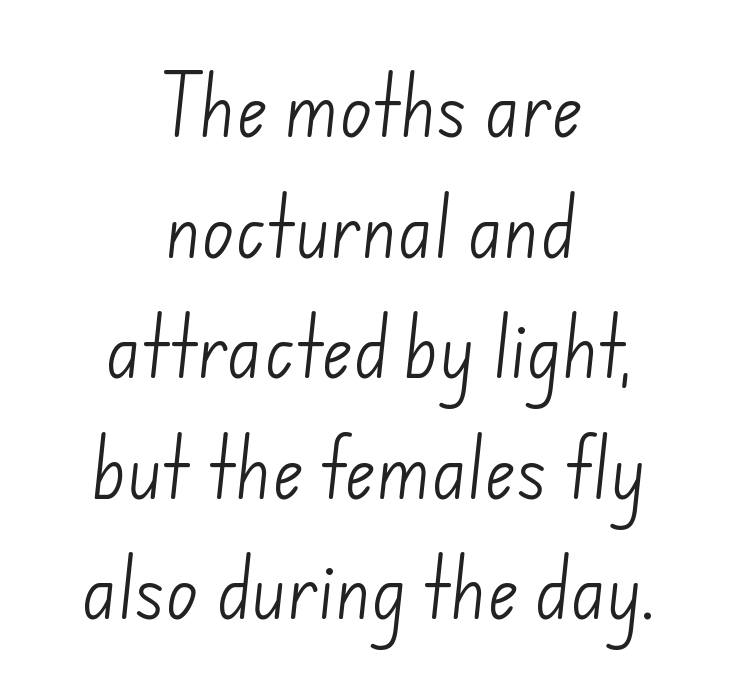
The image shows 67 px light sans-serif type; set centered, line spacing 1.8x, normal letter spacing, not underlined; low stroke contrast and a small x-height.
